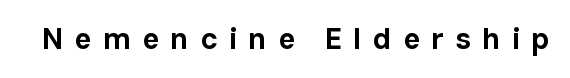
{"serif": "no", "italic": "no", "bold": "yes", "weight": "bold", "width": "normal", "stroke_contrast": "low", "x_height": "medium", "monospaced": "no", "underline": "no", "letter_spacing": "wide", "letter_spacing_em": 0.39, "glyph_px": 29}
